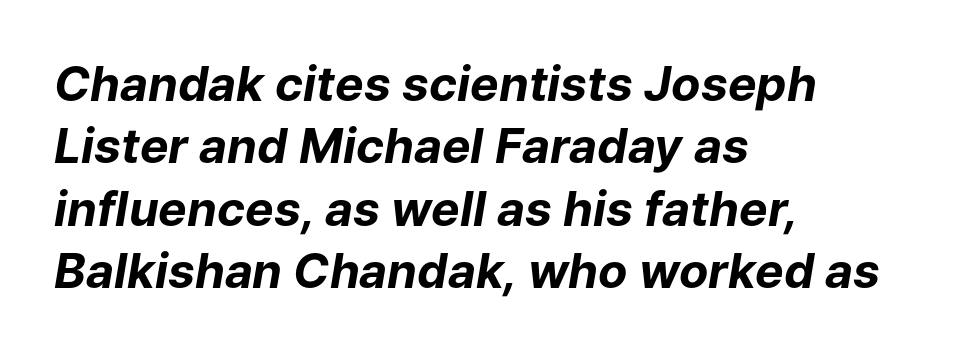
{"italic": "yes", "lean": "right", "slant_degrees": 9, "bold": "yes", "weight": "bold", "width": "normal", "stroke_contrast": "low", "x_height": "medium", "monospaced": "no", "underline": "no", "align": "left", "line_spacing": "normal", "line_spacing_ratio": 1.3, "letter_spacing": "normal", "letter_spacing_em": 0.0, "glyph_px": 48}
